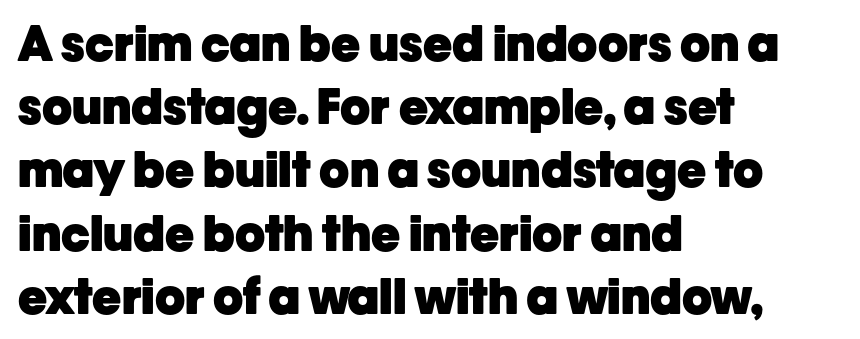
{"serif": "no", "italic": "no", "bold": "yes", "weight": "heavy", "width": "normal", "stroke_contrast": "low", "x_height": "medium", "monospaced": "no", "underline": "no", "align": "left", "line_spacing": "normal", "line_spacing_ratio": 1.29, "letter_spacing": "normal", "letter_spacing_em": 0.0, "glyph_px": 49}
